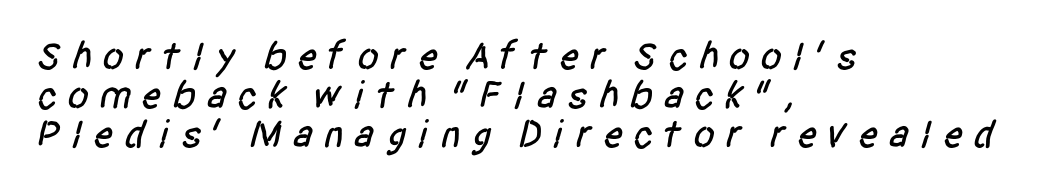
The image shows 40 px condensed sans-serif type; set left-aligned, tight line spacing (0.97x), unusually wide letter spacing (+0.23 em), not underlined; low stroke contrast and a large x-height.
